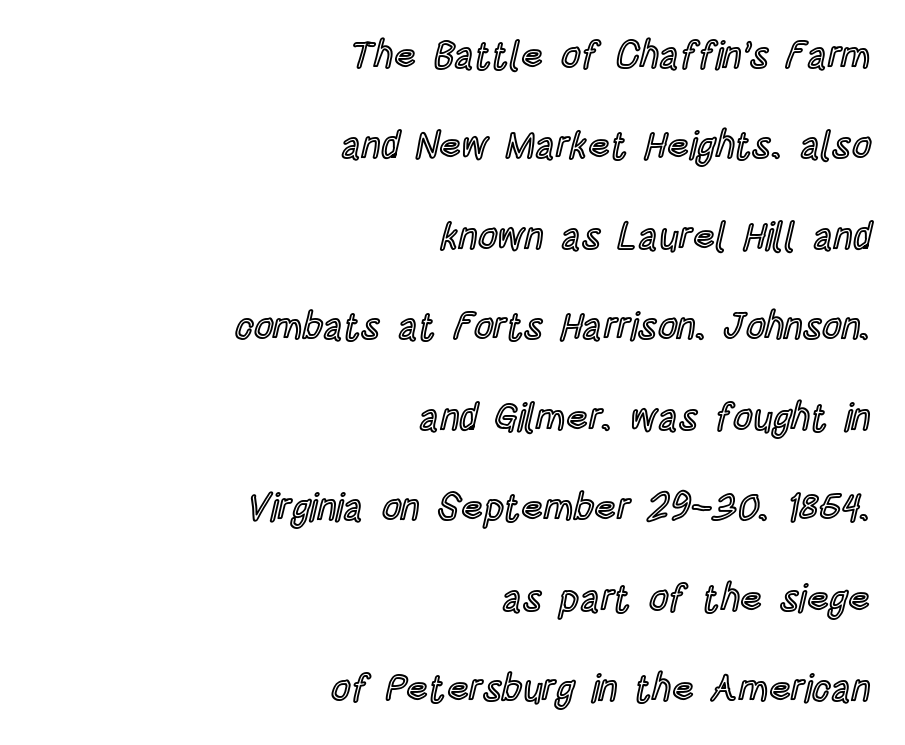
Q: Is the text italic (slanted)? A: Yes.
Q: Is the text underlined? A: No.
Q: How is the paragraph aligned? A: Right-aligned.
Q: Is the spacing between letters normal or unusually wide? A: Normal.
Q: Is the spacing between lines tight, normal or loose? A: Loose.
Q: Width (condensed, normal, or wide)? A: Condensed.
Q: x-height? A: Large.
Q: Monospaced? A: No.
